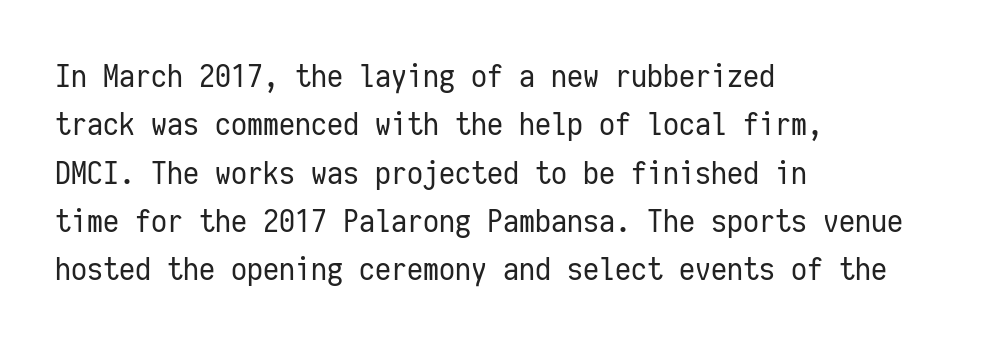
{"serif": "no", "italic": "no", "bold": "no", "weight": "regular", "width": "condensed", "stroke_contrast": "low", "x_height": "medium", "monospaced": "yes", "underline": "no", "align": "left", "line_spacing": "normal", "line_spacing_ratio": 1.51, "letter_spacing": "normal", "letter_spacing_em": 0.0, "glyph_px": 32}
